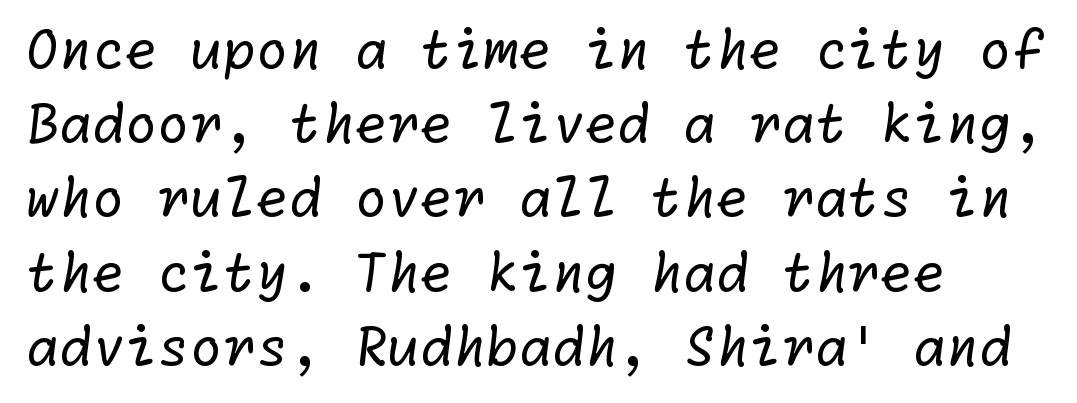
Reading down the block, your eye returns to a fixed left position each line. Descenders are the only things crossing below the line. The block of text has a typical density, with ordinary space between rows. Compared with typical body copy, the letter spacing here is the same. Look at the bottom of the vertical strokes: they stop flat, with no serifs. Counters stay open thanks to moderate or lighter strokes.
